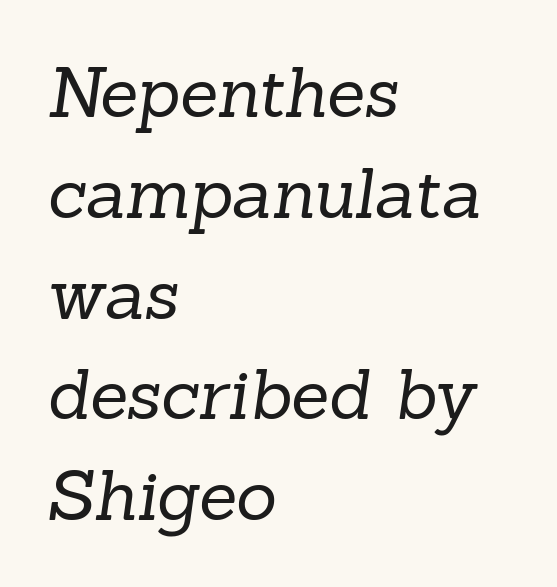
The image shows 70 px regular-weight serif type; set left-aligned, normal line spacing (1.44x), normal letter spacing, not underlined; low stroke contrast and a medium x-height.
